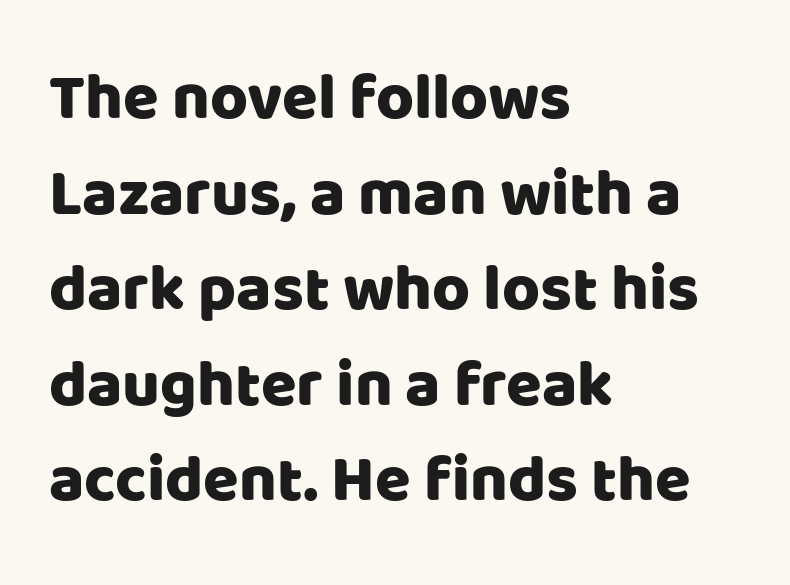
Do the letters lean? They stand straight. Descenders are the only things crossing below the line. Left-aligned paragraph, ragged on the right. Short note: letters normally spaced.
